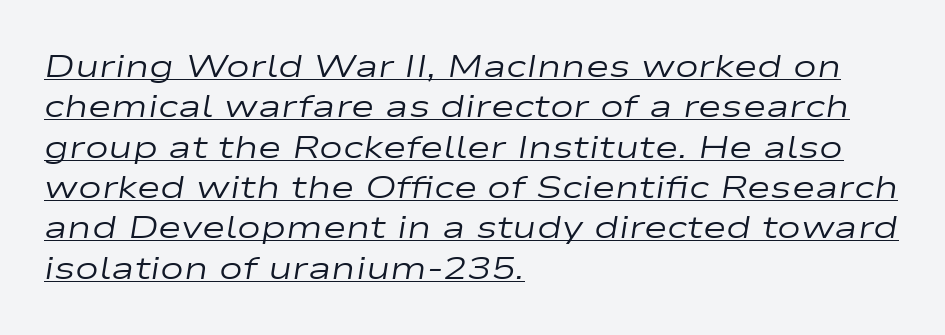
Horizontal bands of white between lines are of average thickness. Every word sits above its own underline. The font's italic variant was chosen for this text. Looks like regular typesetting: each glyph gets only the width it needs.
